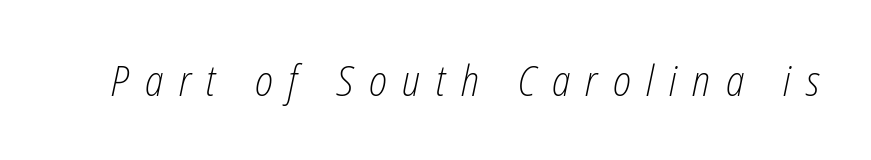
Q: Is the text bold? A: No.
Q: Is the text italic (slanted)? A: Yes, it leans right by about 12 degrees.
Q: Is the text underlined? A: No.
Q: Is the spacing between letters normal or unusually wide? A: Unusually wide.
Q: Width (condensed, normal, or wide)? A: Condensed.
Q: Stroke contrast? A: Low.
Q: x-height? A: Medium.
Q: Monospaced? A: No.
